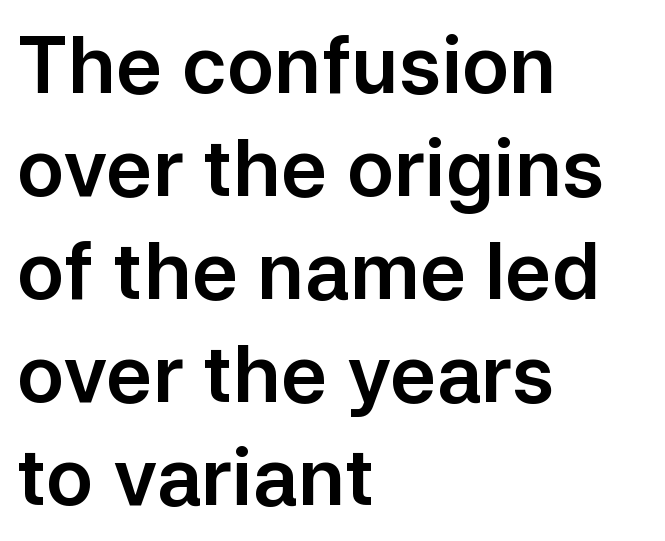
This rendering features lettering with no underline. The type family on display is of the sans-serif kind. Think of a printed novel: that variable character pitch is what you see here. Layout note: lines flush left. Leading matches the norm, producing a regular column. Do the letters lean? They stand straight.
